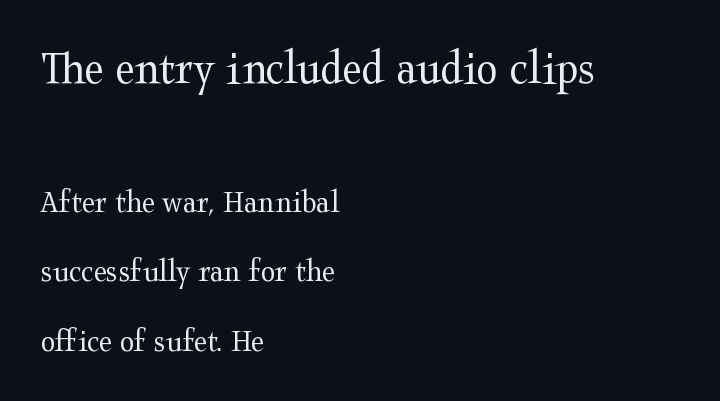
{"serif": "yes", "italic": "no", "bold": "no", "weight": "regular", "width": "wide", "stroke_contrast": "medium", "x_height": "medium", "monospaced": "no", "underline": "no", "align": "left", "line_spacing": "loose", "line_spacing_ratio": 2.1, "letter_spacing": "normal", "letter_spacing_em": 0.0, "larger_block": "first", "size_ratio": 1.48, "glyph_px": 49}
